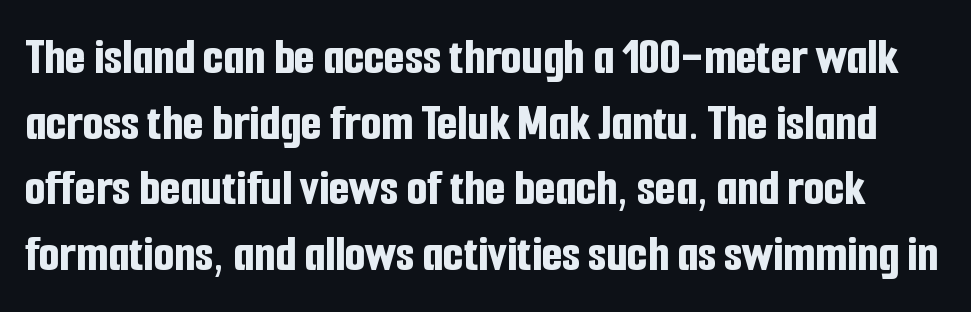
Q: Is the text bold? A: Yes.
Q: Is the text italic (slanted)? A: No, it is upright.
Q: Is the typeface a serif or a sans-serif typeface? A: Sans-serif.
Q: Is the text underlined? A: No.
Q: Is the spacing between letters normal or unusually wide? A: Normal.
Q: Width (condensed, normal, or wide)? A: Condensed.
Q: Stroke contrast? A: Low.
Q: x-height? A: Medium.
Q: Monospaced? A: No.
